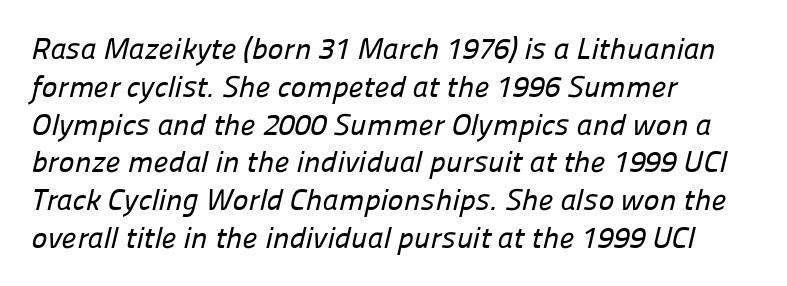
The image shows 30 px sans-serif type; set left-aligned, normal line spacing (1.26x), normal letter spacing, not underlined; low stroke contrast and a medium x-height.
